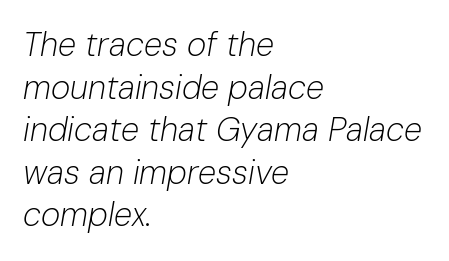
Q: Is the text bold? A: No.
Q: Is the text italic (slanted)? A: Yes, it leans right by about 10 degrees.
Q: Is the text underlined? A: No.
Q: How is the paragraph aligned? A: Left-aligned.
Q: Is the spacing between letters normal or unusually wide? A: Normal.
Q: Is the spacing between lines tight, normal or loose? A: Normal.
Q: Width (condensed, normal, or wide)? A: Normal.
Q: Stroke contrast? A: Low.
Q: x-height? A: Medium.
Q: Monospaced? A: No.
